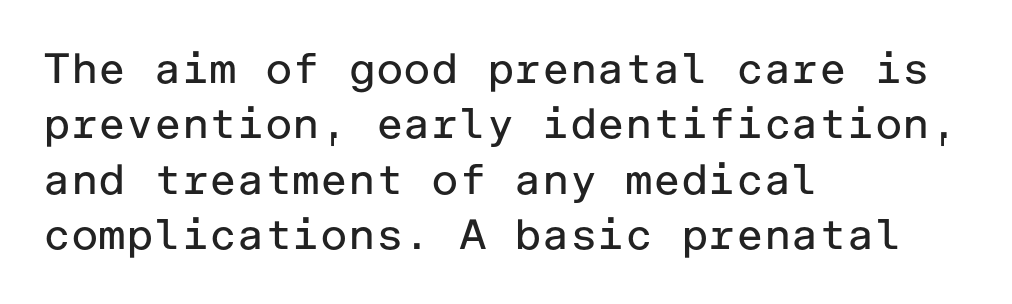
Q: Is the text bold? A: No.
Q: Is the text italic (slanted)? A: No, it is upright.
Q: Is the typeface a serif or a sans-serif typeface? A: Sans-serif.
Q: Is the text underlined? A: No.
Q: How is the paragraph aligned? A: Left-aligned.
Q: Is the spacing between letters normal or unusually wide? A: Normal.
Q: Is the spacing between lines tight, normal or loose? A: Normal.
Q: Width (condensed, normal, or wide)? A: Normal.
Q: Stroke contrast? A: Low.
Q: x-height? A: Medium.
